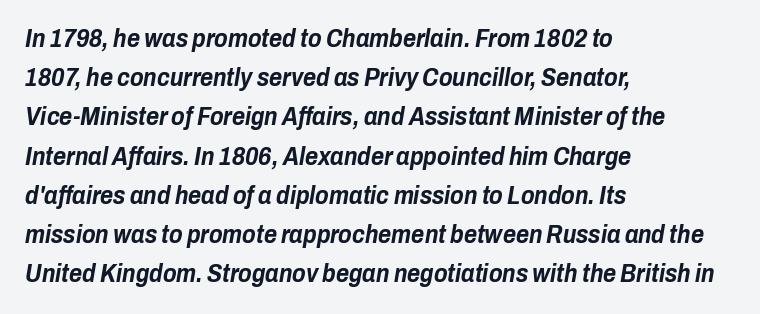
{"italic": "yes", "lean": "right", "slant_degrees": 10, "bold": "yes", "underline": "no", "align": "left", "line_spacing": "normal", "line_spacing_ratio": 1.57, "letter_spacing": "normal", "letter_spacing_em": 0.0, "glyph_px": 25}
